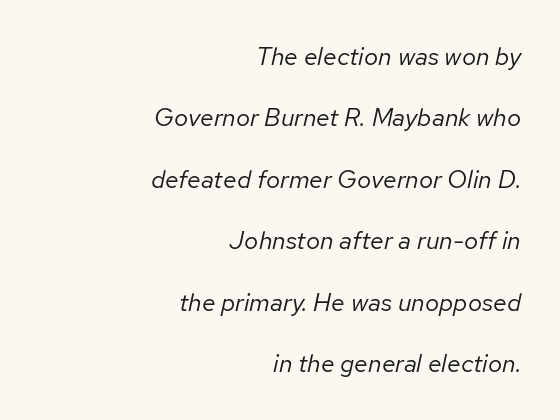
Q: Is the text bold? A: No.
Q: Is the text italic (slanted)? A: Yes, it leans right by about 12 degrees.
Q: Is the text underlined? A: No.
Q: How is the paragraph aligned? A: Right-aligned.
Q: Is the spacing between letters normal or unusually wide? A: Normal.
Q: Is the spacing between lines tight, normal or loose? A: Loose.
